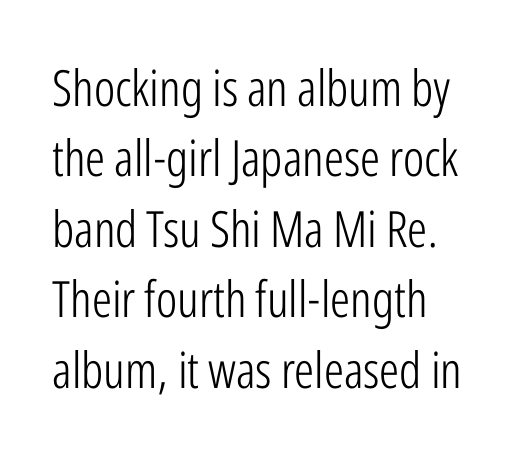
{"serif": "no", "italic": "no", "bold": "no", "weight": "light", "width": "condensed", "stroke_contrast": "low", "x_height": "medium", "monospaced": "no", "underline": "no", "align": "left", "line_spacing": "normal", "line_spacing_ratio": 1.41, "letter_spacing": "normal", "letter_spacing_em": 0.0, "glyph_px": 50}
